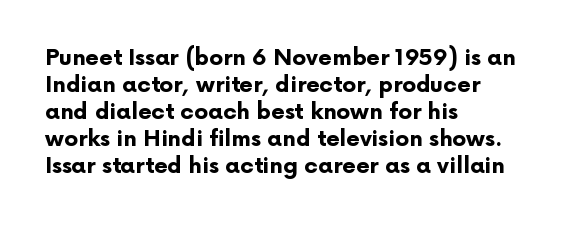
{"italic": "no", "bold": "yes", "underline": "no", "align": "left", "line_spacing_ratio": 1.23, "letter_spacing": "normal", "letter_spacing_em": 0.0, "glyph_px": 22}
